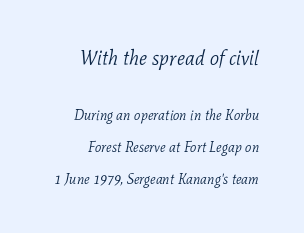
This rendering leaves character spacing at its baseline value. Rendered with sloped, italic letterforms. Stroke mass is kept to a normal reading level or below. All the whitespace from short lines collects on the left.
